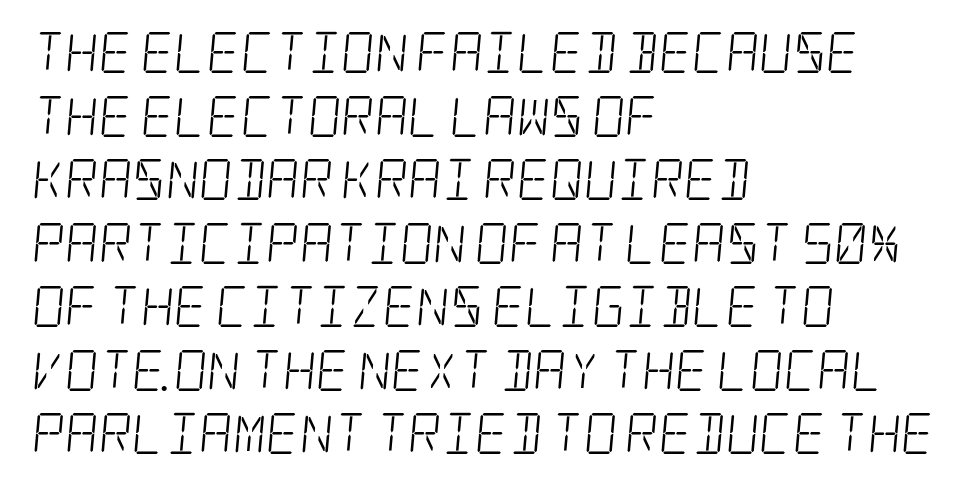
The image shows 41 px light, condensed serif type; set left-aligned, normal line spacing (1.55x), normal letter spacing, not underlined; low stroke contrast and a large x-height.
